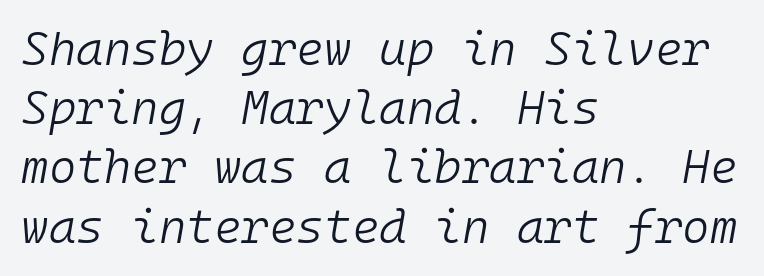
Leftover space on each line is placed entirely after the last word. If you drew a line through each stem, it would be angled. This rendering features lettering with no underline. Compared with a typical body face, this is equally light or lighter still.
